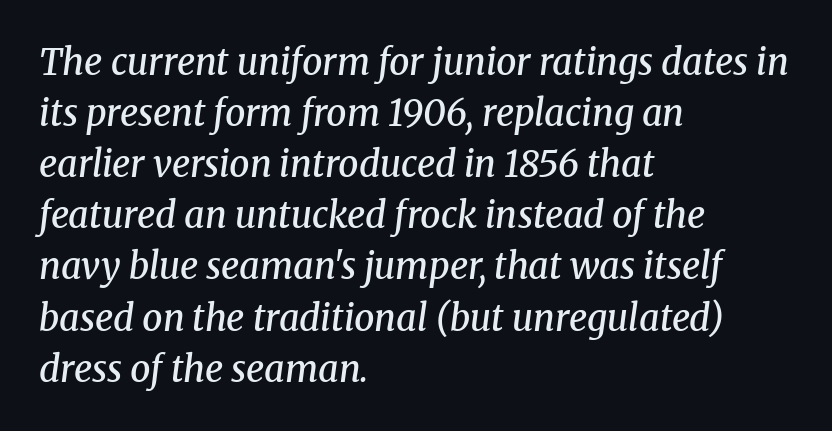
Q: Is the text bold? A: Semi-bold.
Q: Is the text italic (slanted)? A: Yes, it leans right by about 8 degrees.
Q: Is the typeface a serif or a sans-serif typeface? A: Serif.
Q: Is the text underlined? A: No.
Q: How is the paragraph aligned? A: Left-aligned.
Q: Is the spacing between letters normal or unusually wide? A: Normal.
Q: Is the spacing between lines tight, normal or loose? A: Normal.
Q: Width (condensed, normal, or wide)? A: Normal.
Q: Stroke contrast? A: Medium.
Q: x-height? A: Medium.
Q: Monospaced? A: No.
